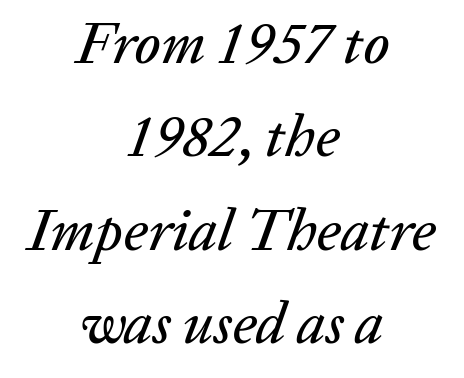
The image shows 58 px text type, italic (leaning right); set centered, normal line spacing (1.61x), normal letter spacing, not underlined; low stroke contrast and a medium x-height.
